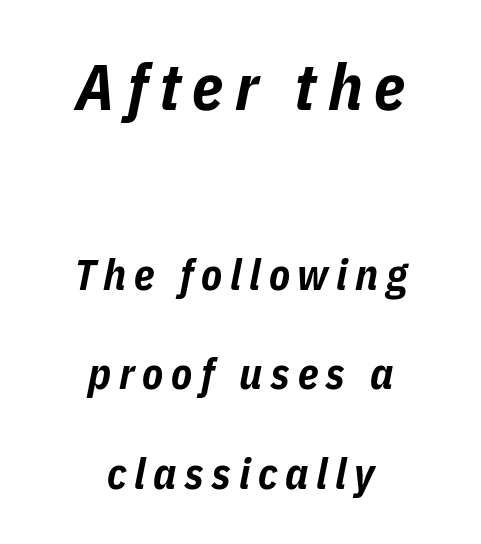
{"italic": "yes", "lean": "right", "slant_degrees": 11, "bold": "yes", "weight": "bold", "width": "condensed", "stroke_contrast": "low", "x_height": "medium", "monospaced": "no", "underline": "no", "align": "center", "line_spacing": "loose", "line_spacing_ratio": 2.31, "larger_block": "first", "size_ratio": 1.51, "glyph_px": 65}
